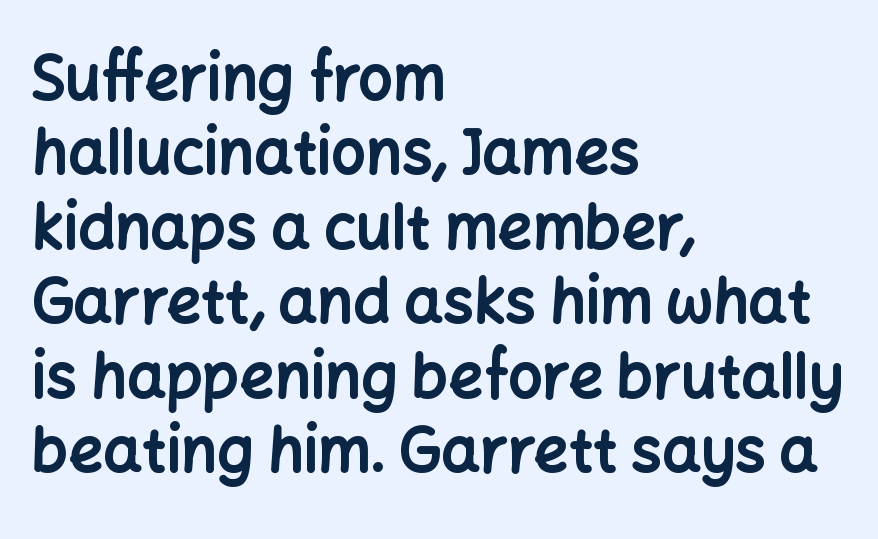
To sum up the face: it is a sans, with no serifs. Italic? Not at all — the glyphs are vertical. The letters sit at their default tracking, neither squeezed nor spread. A typesetter would call this proportional, since set widths differ per character.
